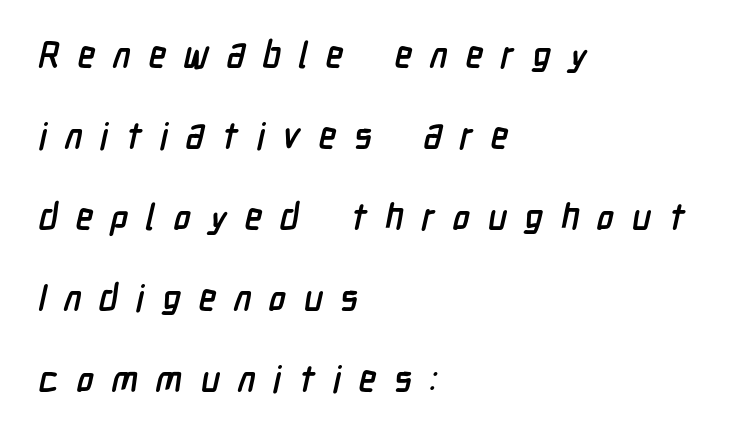
The image shows 36 px semibold, condensed sans-serif type; set left-aligned, loose line spacing (2.25x), unusually wide letter spacing (+0.49 em), not underlined; low stroke contrast and a medium x-height.
